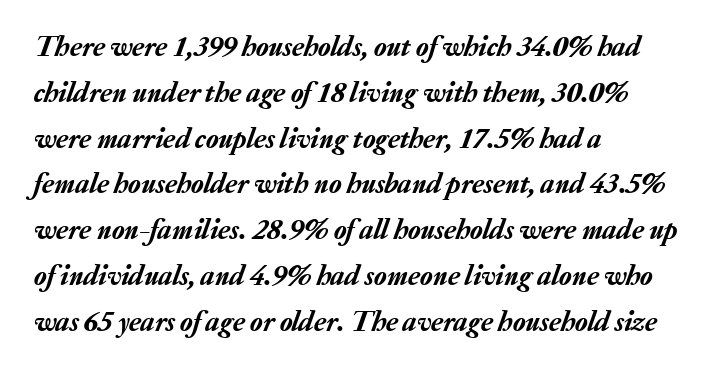
A typesetter would mark this as italic. Interline gaps are of average width in this sample. These lines are rendered in a variable-pitch font. Here the glyphs are tracked normally, forming tight word shapes. The paragraph shown leans on its left margin.
